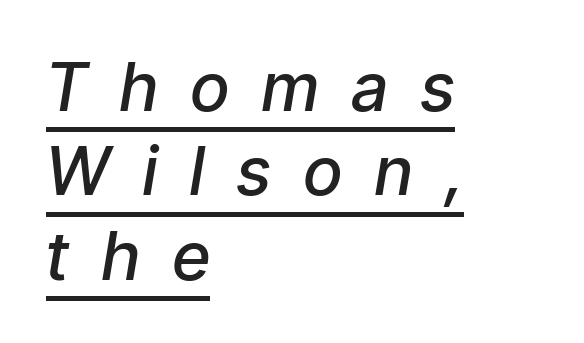
The rows are spaced the way most documents space them. The letters advance in unequal steps, a hallmark of proportional type. Yep, that's italic — everything's leaning. I'd describe the lettering as semibold — firm but not a full bold.
